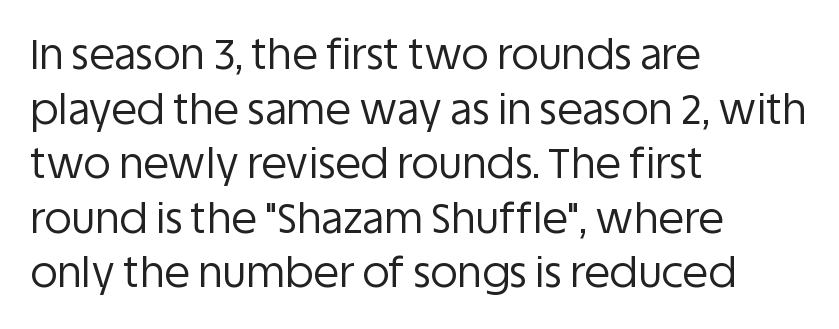
The image shows 42 px regular-weight sans-serif type, upright; set left-aligned, normal line spacing (1.3x), normal letter spacing, not underlined; low stroke contrast and a large x-height.
